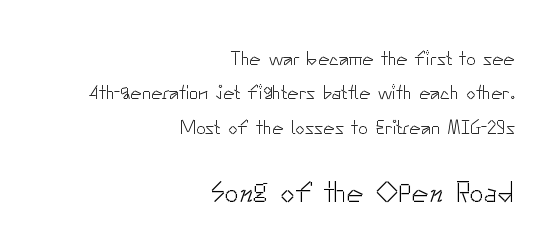
The image shows 29 px light sans-serif type, upright; set right-aligned, line spacing 1.81x, normal letter spacing, not underlined; the second (bottom) block is 1.53x larger; low stroke contrast and a small x-height.
